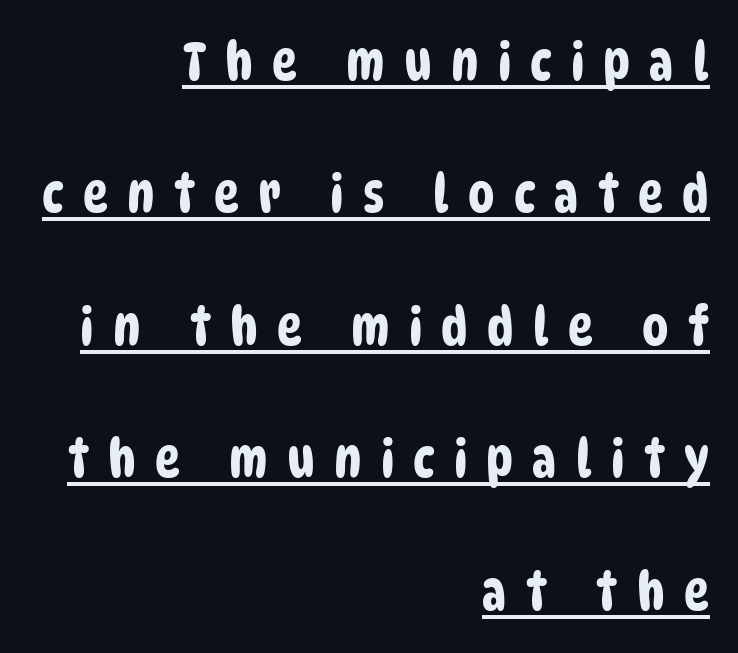
The image shows 53 px condensed sans-serif type; set right-aligned, loose line spacing (2.5x), unusually wide letter spacing (+0.36 em), underlined; low stroke contrast and a large x-height.
